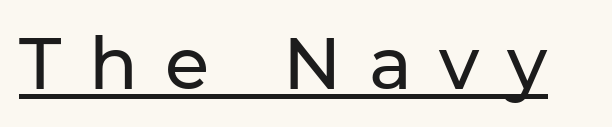
The image shows 72 px sans-serif type, upright; set unusually wide letter spacing (+0.38 em), underlined; low stroke contrast and a medium x-height.
